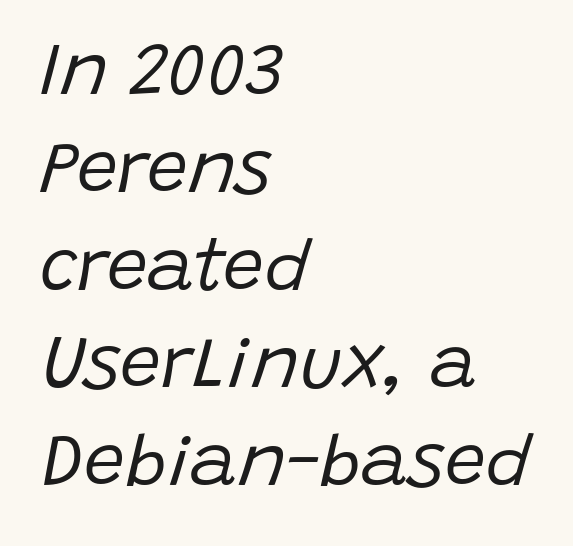
Q: Is the text bold? A: No.
Q: Is the text italic (slanted)? A: Yes, it leans right by about 15 degrees.
Q: Is the text underlined? A: No.
Q: How is the paragraph aligned? A: Left-aligned.
Q: Is the spacing between letters normal or unusually wide? A: Normal.
Q: Is the spacing between lines tight, normal or loose? A: Normal.
Q: Width (condensed, normal, or wide)? A: Normal.
Q: Stroke contrast? A: Low.
Q: x-height? A: Large.
Q: Monospaced? A: No.
